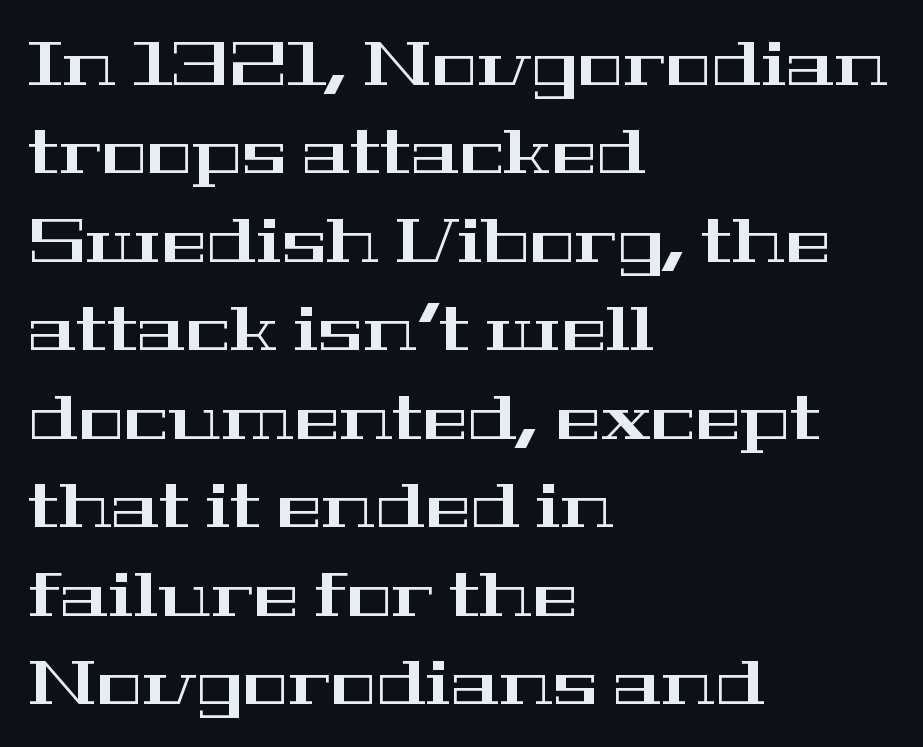
{"serif": "yes", "italic": "no", "width": "wide", "stroke_contrast": "high", "x_height": "medium", "monospaced": "no", "underline": "no", "align": "left", "line_spacing": "normal", "line_spacing_ratio": 1.45, "letter_spacing": "normal", "letter_spacing_em": 0.0, "glyph_px": 61}
